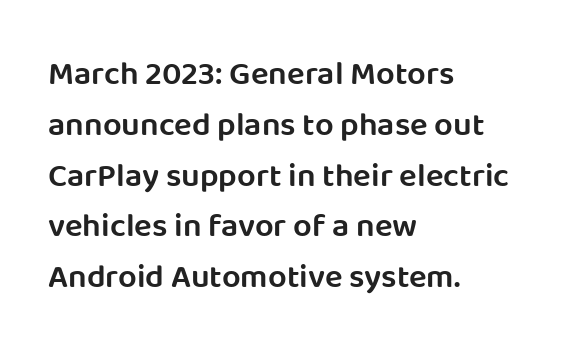
The image shows 33 px semibold sans-serif type, upright; set left-aligned, normal line spacing (1.54x), normal letter spacing, not underlined; low stroke contrast and a large x-height.
